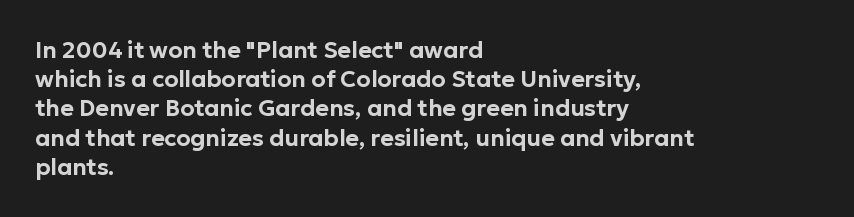
Interline gaps are of average width in this sample. Short note: letters normally spaced. Posture: vertical. The strip under each line holds only bare page. Which margin do the lines hug? The left one — the right edge is uneven.
